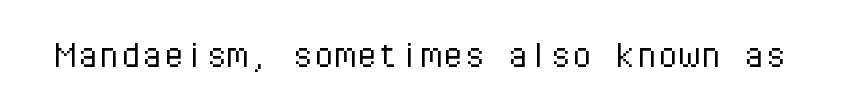
The image shows 43 px light sans-serif type, upright, monospaced; set normal letter spacing, not underlined; low stroke contrast and a medium x-height.
